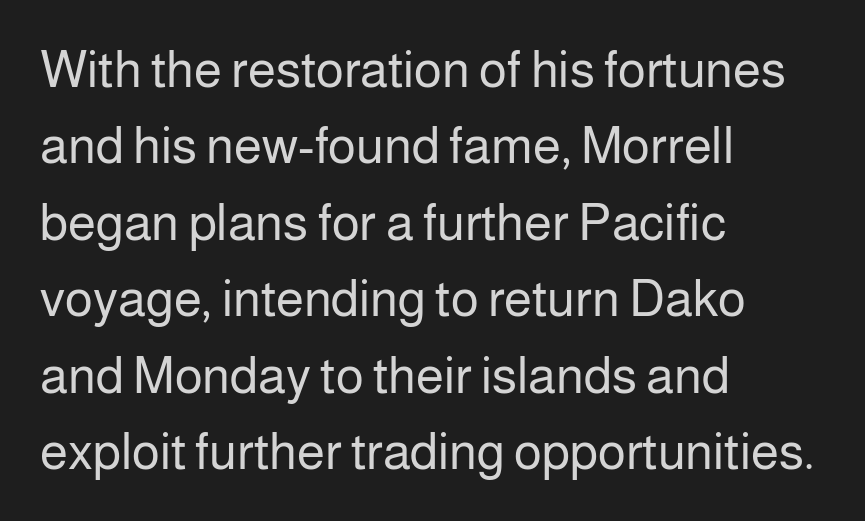
The image shows 51 px regular-weight sans-serif type, upright; set left-aligned, normal line spacing (1.5x), normal letter spacing, not underlined; low stroke contrast and a medium x-height.
